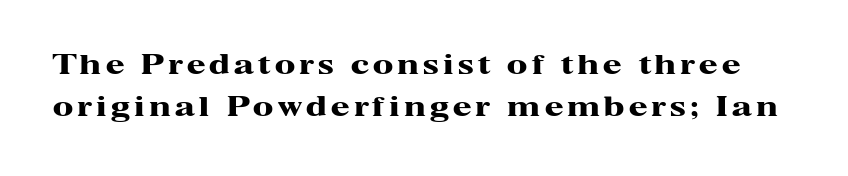
Quick note: underline off. No italicization has been applied; the sample stays upright. The passage shown stacks its lines at a standard gap. Each glyph is drawn with heavy, bold strokes.
